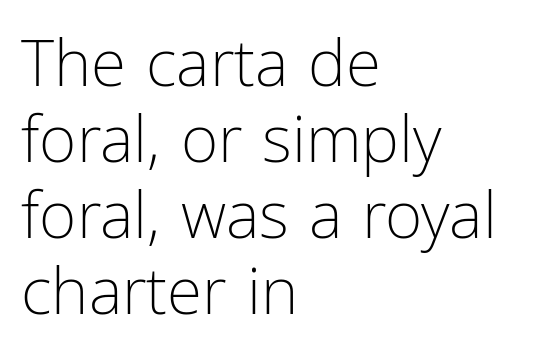
The image shows 64 px light, condensed sans-serif type, upright; set left-aligned, line spacing 1.19x, normal letter spacing, not underlined; low stroke contrast and a medium x-height.
